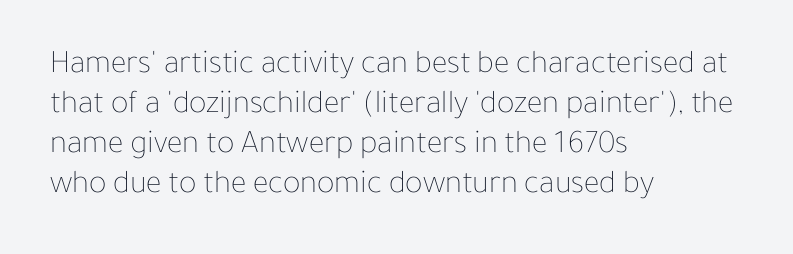
The image shows 33 px thin type, upright; set left-aligned, line spacing 1.21x, normal letter spacing, not underlined; low stroke contrast and a medium x-height.
